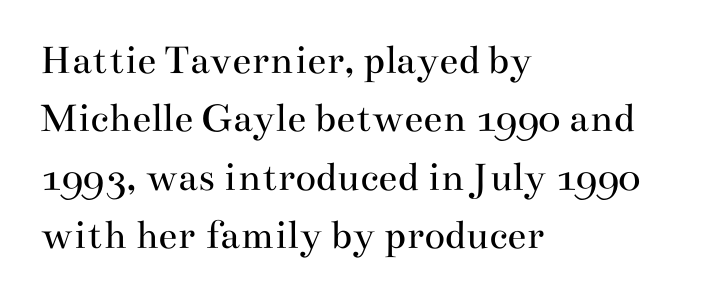
Each letter keeps its own natural width here, so spacing adapts to shape. The passage shown is not underscored anywhere. Visually the block forms a straight wall on the left and a jagged coastline on the right. It's the straight-up-and-down kind of type.
